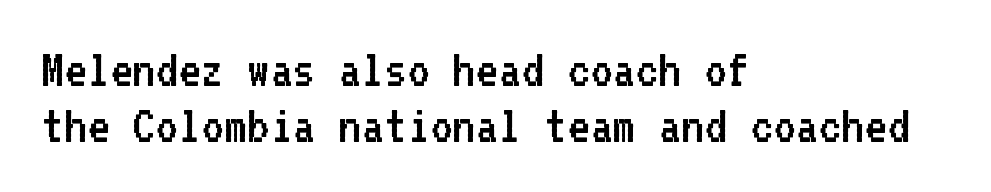
{"serif": "no", "italic": "no", "bold": "no", "weight": "regular", "width": "normal", "stroke_contrast": "low", "x_height": "medium", "monospaced": "yes", "underline": "no", "align": "left", "line_spacing": "tight", "line_spacing_ratio": 1.02, "letter_spacing": "normal", "letter_spacing_em": 0.0, "glyph_px": 55}
